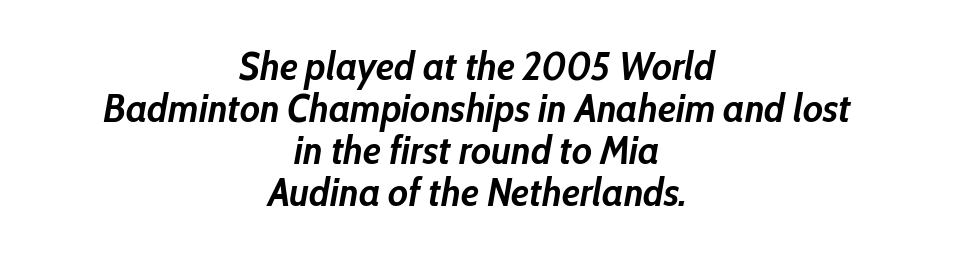
Slanted lettering throughout. The face used here is proportionally spaced, like ordinary book or web type. Reading down the block, each line starts at a different indent, mirrored at its end. Chunky letters — that's bold for sure. Does extra space separate the letters? No, they use regular spacing. Check under the words: just untouched page.
